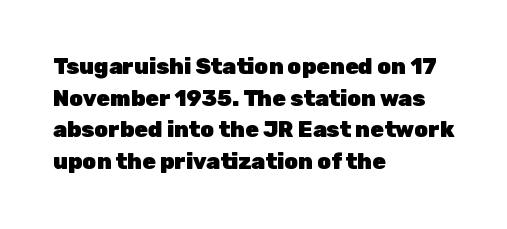
{"italic": "no", "bold": "yes", "underline": "no", "align": "left", "line_spacing": "normal", "line_spacing_ratio": 1.44, "letter_spacing": "normal", "letter_spacing_em": 0.0, "glyph_px": 22}
